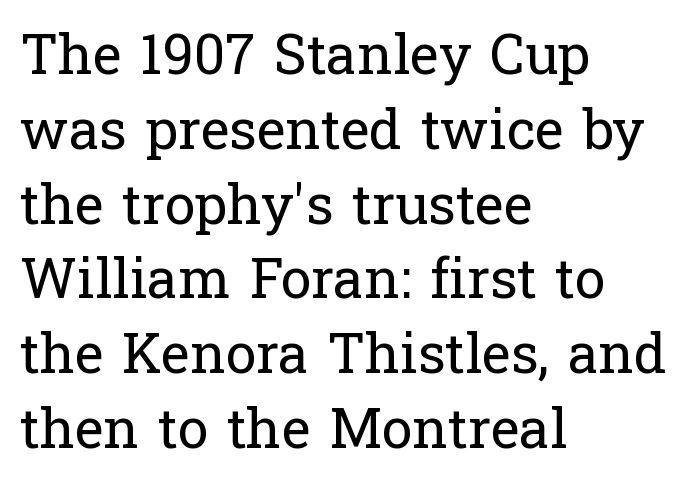
Q: Is the text bold? A: No.
Q: Is the text italic (slanted)? A: No, it is upright.
Q: Is the typeface a serif or a sans-serif typeface? A: Serif.
Q: Is the text underlined? A: No.
Q: How is the paragraph aligned? A: Left-aligned.
Q: Is the spacing between letters normal or unusually wide? A: Normal.
Q: Is the spacing between lines tight, normal or loose? A: Normal.
Q: Width (condensed, normal, or wide)? A: Normal.
Q: Stroke contrast? A: Low.
Q: x-height? A: Medium.
Q: Monospaced? A: No.
